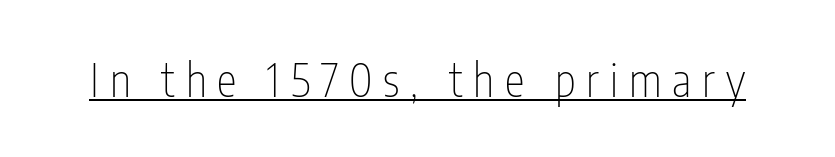
The image shows 45 px thin, condensed sans-serif type, upright; set unusually wide letter spacing (+0.24 em), underlined; low stroke contrast and a medium x-height.
